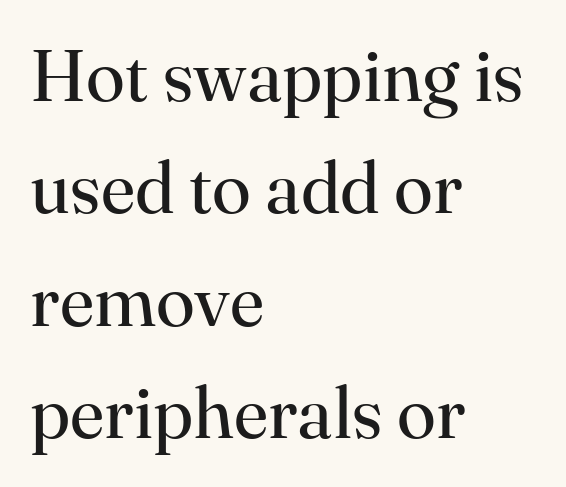
{"serif": "yes", "italic": "no", "bold": "no", "weight": "regular", "width": "normal", "stroke_contrast": "high", "x_height": "small", "monospaced": "no", "underline": "no", "align": "left", "line_spacing": "normal", "line_spacing_ratio": 1.56, "letter_spacing": "normal", "letter_spacing_em": 0.0, "glyph_px": 72}
